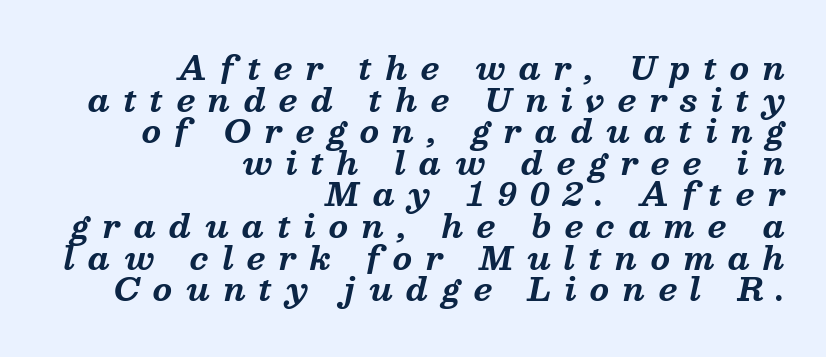
{"serif": "yes", "italic": "yes", "lean": "right", "slant_degrees": 13, "bold": "yes", "weight": "bold", "width": "normal", "stroke_contrast": "medium", "x_height": "medium", "monospaced": "no", "underline": "no", "align": "right", "line_spacing": "tight", "line_spacing_ratio": 1.02, "letter_spacing": "wide", "letter_spacing_em": 0.43, "glyph_px": 31}
